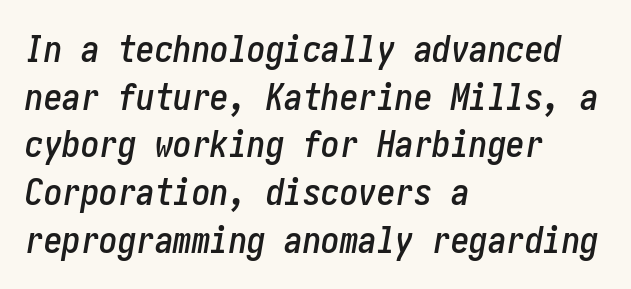
You could call the tracking neutral — neither tight nor loose. Plain, unruled lines of type. Alignment: flush left. The axis of the letterforms is tilted away from vertical. Vertical spacing — default.
